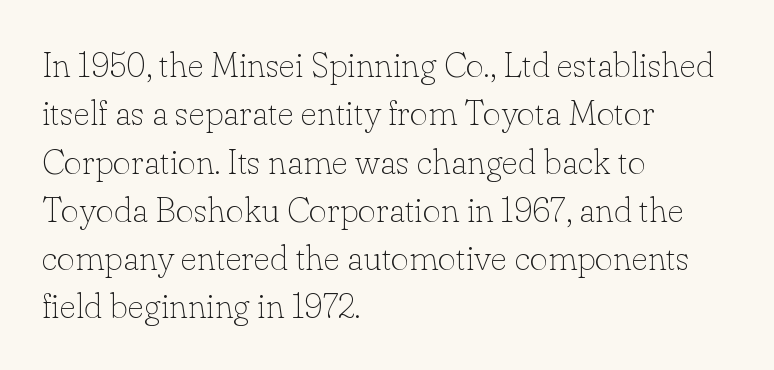
Q: Is the text bold? A: No.
Q: Is the text italic (slanted)? A: No, it is upright.
Q: Is the typeface a serif or a sans-serif typeface? A: Serif.
Q: Is the text underlined? A: No.
Q: How is the paragraph aligned? A: Left-aligned.
Q: Is the spacing between letters normal or unusually wide? A: Normal.
Q: Is the spacing between lines tight, normal or loose? A: Normal.
Q: Width (condensed, normal, or wide)? A: Normal.
Q: Stroke contrast? A: Low.
Q: x-height? A: Small.
Q: Monospaced? A: No.
